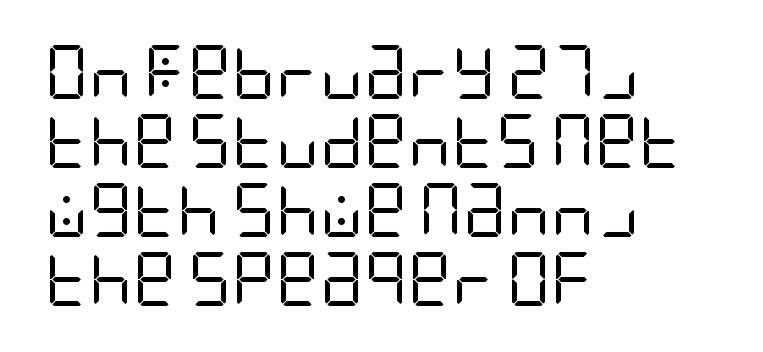
Q: Is the text bold? A: No.
Q: Is the text italic (slanted)? A: No, it is upright.
Q: Is the typeface a serif or a sans-serif typeface? A: Sans-serif.
Q: Is the text underlined? A: No.
Q: How is the paragraph aligned? A: Left-aligned.
Q: Is the spacing between letters normal or unusually wide? A: Normal.
Q: Is the spacing between lines tight, normal or loose? A: Normal.
Q: Width (condensed, normal, or wide)? A: Condensed.
Q: Stroke contrast? A: Low.
Q: x-height? A: Large.
